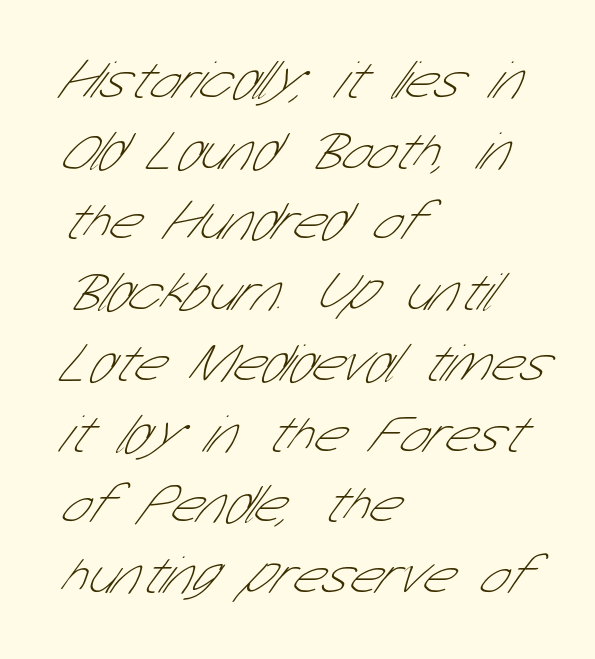
{"serif": "no", "bold": "no", "weight": "thin", "width": "condensed", "stroke_contrast": "low", "x_height": "medium", "monospaced": "no", "underline": "no", "align": "left", "line_spacing": "normal", "line_spacing_ratio": 1.31, "letter_spacing": "normal", "letter_spacing_em": 0.0, "glyph_px": 54}
